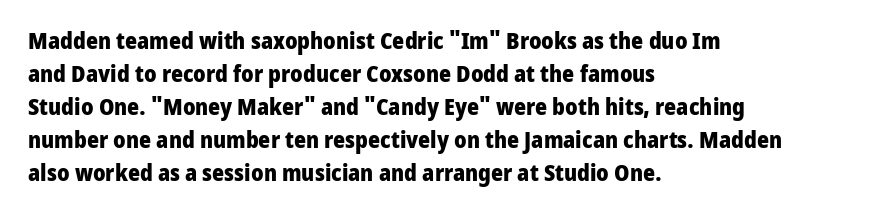
{"italic": "no", "bold": "yes", "underline": "no", "align": "left", "line_spacing": "normal", "line_spacing_ratio": 1.43, "letter_spacing": "normal", "letter_spacing_em": 0.0, "glyph_px": 23}
